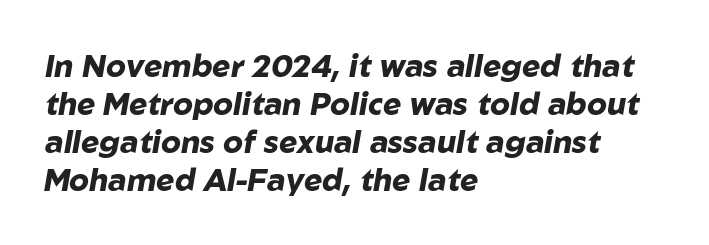
The passage shown is typed in a proportional face where columns would drift. Quick note: italic. Lines of text with bare space underneath. Words appear dense and cohesive because spacing is normal. Weight: bold.
